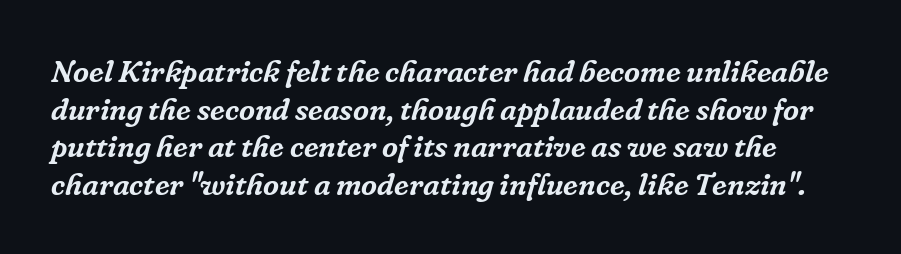
{"serif": "yes", "italic": "yes", "lean": "right", "slant_degrees": 16, "width": "normal", "stroke_contrast": "low", "x_height": "medium", "monospaced": "no", "underline": "no", "line_spacing_ratio": 1.21, "letter_spacing": "normal", "letter_spacing_em": 0.0, "glyph_px": 31}
